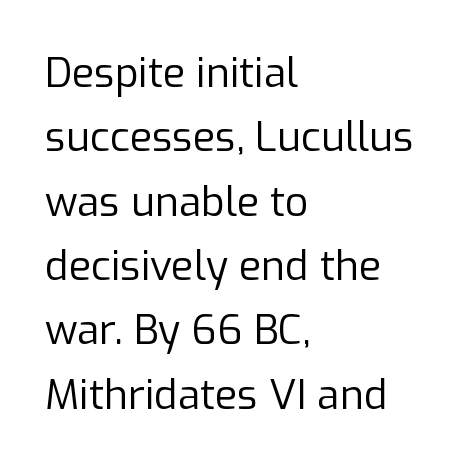
The image shows 41 px regular-weight sans-serif type, upright; set left-aligned, normal line spacing (1.57x), normal letter spacing, not underlined; low stroke contrast and a medium x-height.
